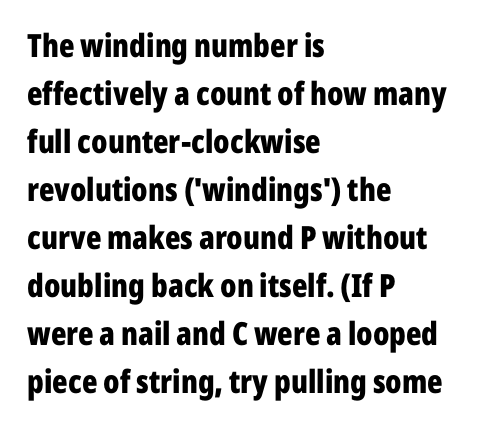
These lines are rendered in a variable-pitch font. The text was rendered using a sans face with plain stroke endings. The specimen reads as upright at a glance. Underlining? Definitely not there. Leading matches the norm, producing a regular column. A typesetter would call this zero additional tracking.
